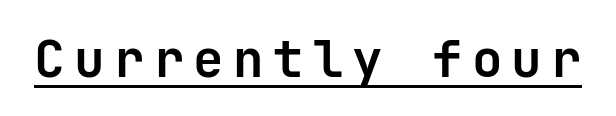
{"serif": "no", "italic": "no", "bold": "yes", "weight": "semibold", "width": "normal", "stroke_contrast": "low", "x_height": "medium", "underline": "yes", "glyph_px": 51}
